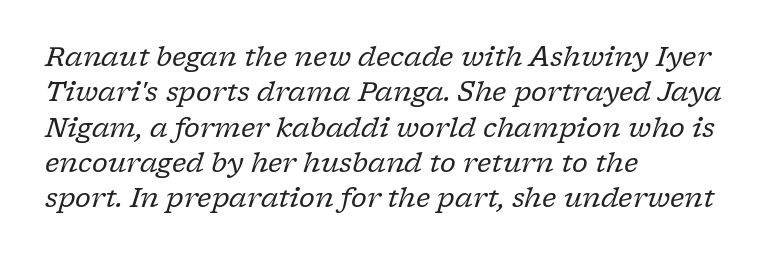
{"italic": "yes", "lean": "right", "slant_degrees": 17, "bold": "no", "underline": "no", "align": "left", "line_spacing": "normal", "line_spacing_ratio": 1.31, "letter_spacing": "normal", "letter_spacing_em": 0.0, "glyph_px": 27}
